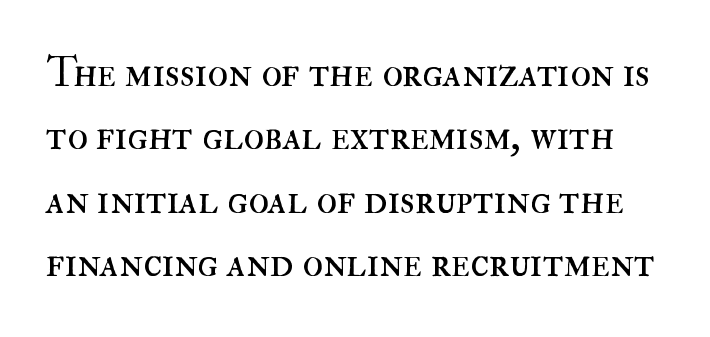
{"italic": "no", "bold": "no", "weight": "regular", "width": "normal", "stroke_contrast": "high", "x_height": "small", "monospaced": "no", "underline": "no", "line_spacing": "normal", "line_spacing_ratio": 1.51, "letter_spacing": "normal", "letter_spacing_em": 0.0, "glyph_px": 42}
